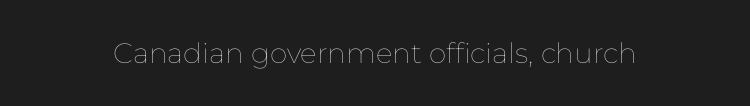
The font sits on the lighter half of the weight spectrum, regular included. The letters sit at their default tracking, neither squeezed nor spread. Think of a printed novel: that variable character pitch is what you see here. The string is rendered with underlining switched off.
